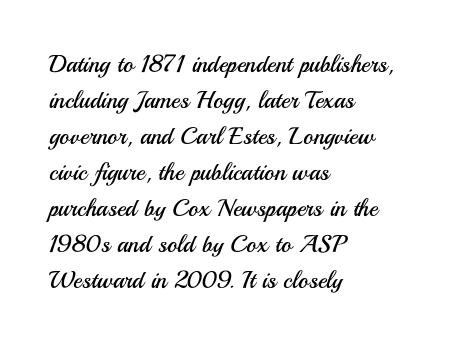
{"bold": "no", "underline": "no", "align": "left", "line_spacing": "normal", "line_spacing_ratio": 1.5, "letter_spacing": "normal", "letter_spacing_em": 0.0, "glyph_px": 24}
